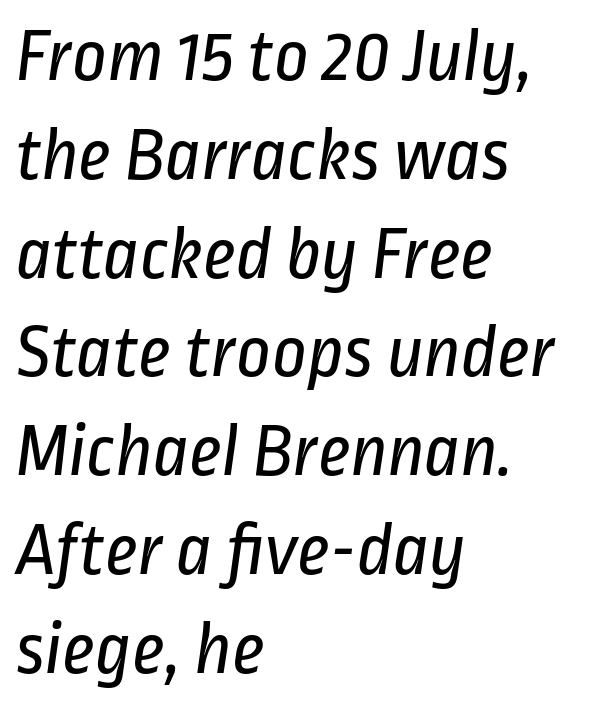
Q: Is the text bold? A: No.
Q: Is the typeface a serif or a sans-serif typeface? A: Sans-serif.
Q: Is the text underlined? A: No.
Q: How is the paragraph aligned? A: Left-aligned.
Q: Is the spacing between letters normal or unusually wide? A: Normal.
Q: Is the spacing between lines tight, normal or loose? A: Normal.
Q: Width (condensed, normal, or wide)? A: Condensed.
Q: Stroke contrast? A: Low.
Q: x-height? A: Medium.
Q: Monospaced? A: No.
